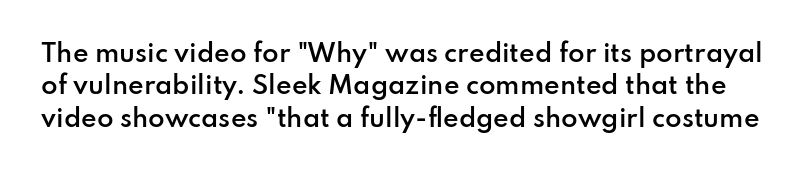
{"italic": "no", "bold": "semi", "underline": "no", "line_spacing": "normal", "line_spacing_ratio": 1.35, "letter_spacing": "normal", "letter_spacing_em": 0.0, "glyph_px": 24}
